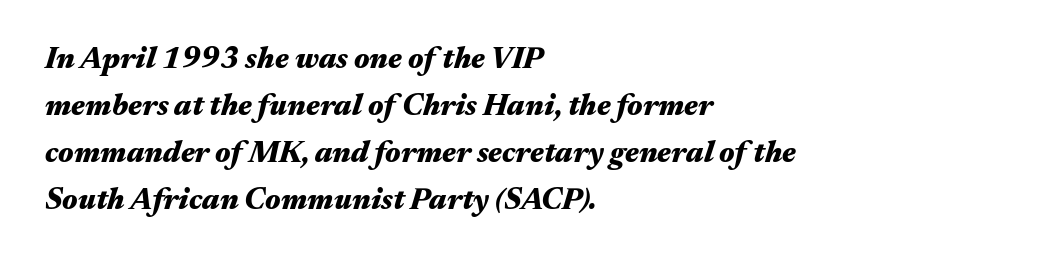
{"italic": "yes", "lean": "right", "slant_degrees": 17, "bold": "yes", "weight": "heavy", "width": "wide", "stroke_contrast": "medium", "x_height": "medium", "monospaced": "no", "underline": "no", "align": "left", "line_spacing": "normal", "line_spacing_ratio": 1.57, "letter_spacing": "normal", "letter_spacing_em": 0.0, "glyph_px": 30}
